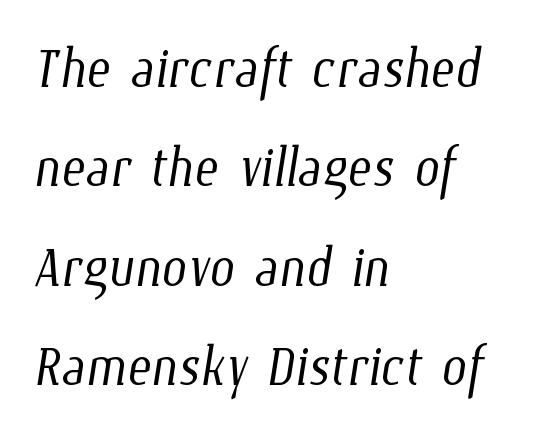
This rendering leaves character spacing at its baseline value. Horizontal bands of white between lines are of average thickness. The characters are drawn with everyday or finer stroke widths. Alignment: flush left.
